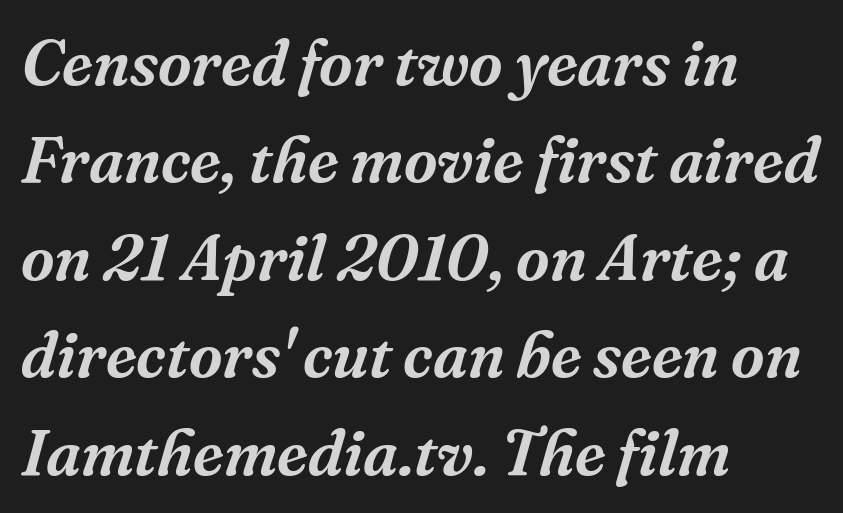
The space beneath each line is pristine and unruled. Type style note: has serifs. Italic? Definitely — the glyphs are oblique. The paragraph has a hard left edge and a soft right edge. The letters sit at their default tracking, neither squeezed nor spread.
